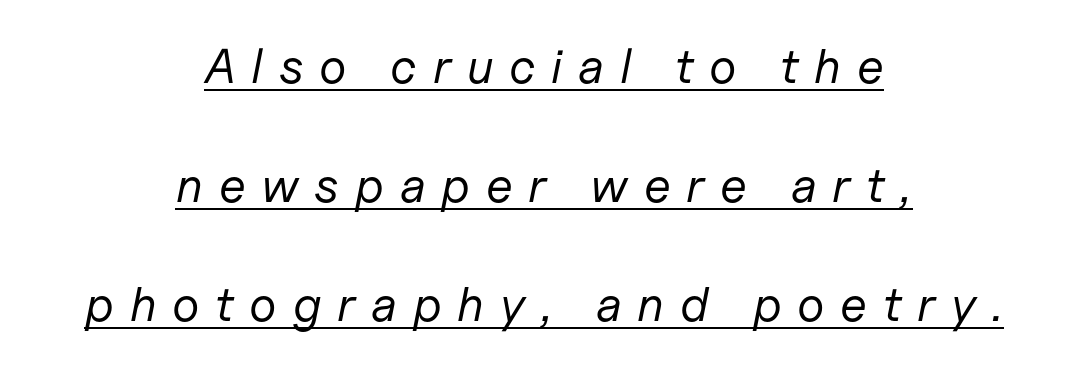
{"italic": "yes", "lean": "right", "slant_degrees": 11, "bold": "no", "weight": "regular", "width": "normal", "stroke_contrast": "low", "x_height": "medium", "monospaced": "no", "underline": "yes", "align": "center", "line_spacing": "loose", "line_spacing_ratio": 2.43, "letter_spacing": "wide", "letter_spacing_em": 0.32, "glyph_px": 49}
